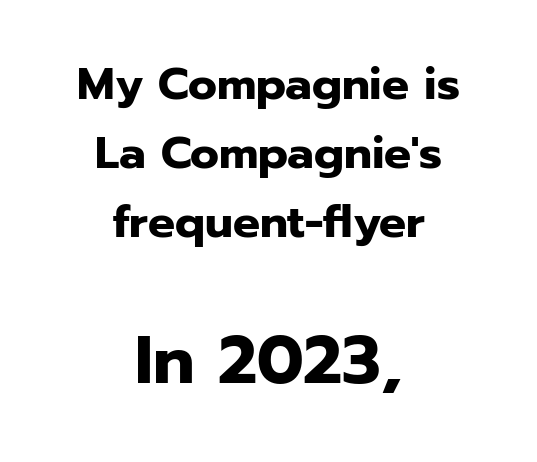
The image shows 67 px heavy sans-serif type, upright; set centered, normal line spacing (1.53x), normal letter spacing, not underlined; the second (bottom) block is 1.49x larger; low stroke contrast and a medium x-height.
